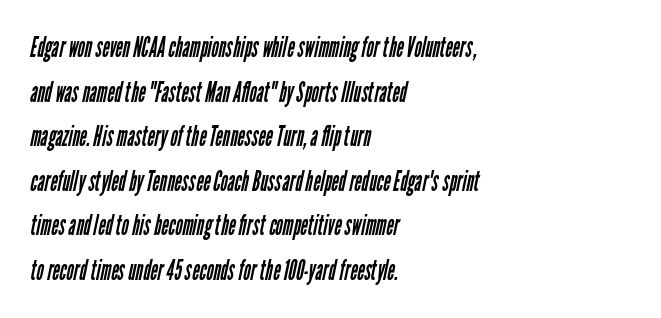
{"serif": "no", "bold": "no", "weight": "regular", "width": "condensed", "stroke_contrast": "low", "x_height": "medium", "monospaced": "no", "underline": "no", "align": "left", "line_spacing": "normal", "line_spacing_ratio": 1.59, "letter_spacing": "normal", "letter_spacing_em": 0.0, "glyph_px": 28}
